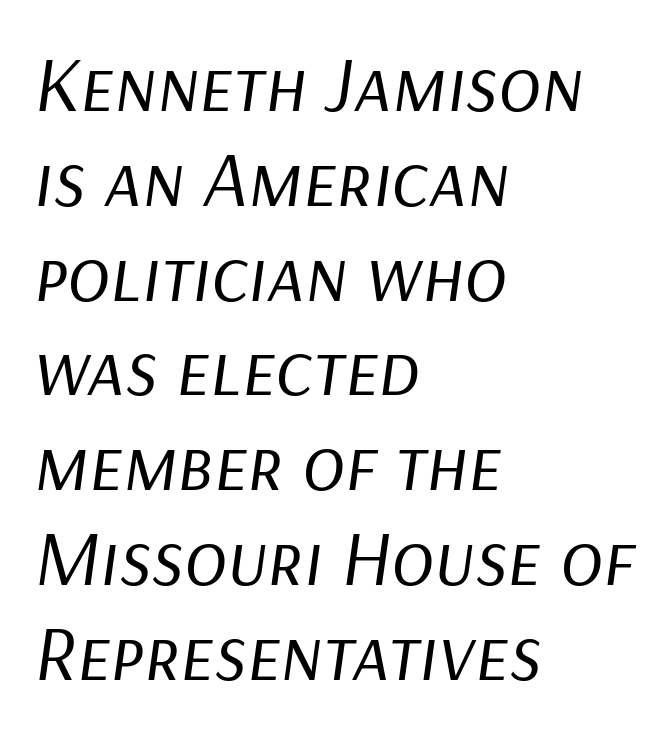
{"italic": "yes", "lean": "right", "slant_degrees": 9, "bold": "no", "weight": "regular", "width": "normal", "stroke_contrast": "low", "x_height": "medium", "monospaced": "no", "underline": "no", "align": "left", "line_spacing_ratio": 1.2, "letter_spacing": "normal", "letter_spacing_em": 0.0, "glyph_px": 79}
